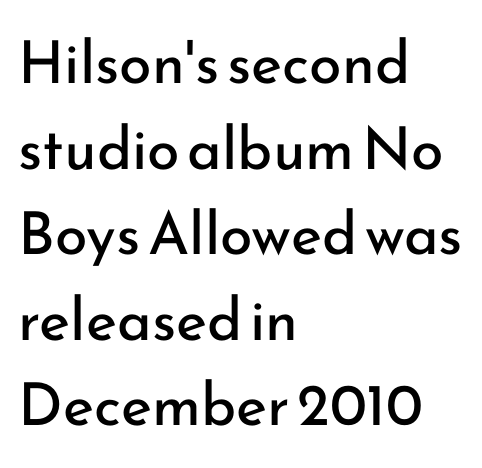
Q: Is the text bold? A: No.
Q: Is the text italic (slanted)? A: No, it is upright.
Q: Is the typeface a serif or a sans-serif typeface? A: Sans-serif.
Q: Is the text underlined? A: No.
Q: How is the paragraph aligned? A: Left-aligned.
Q: Is the spacing between letters normal or unusually wide? A: Normal.
Q: Is the spacing between lines tight, normal or loose? A: Normal.
Q: Width (condensed, normal, or wide)? A: Normal.
Q: Stroke contrast? A: Low.
Q: x-height? A: Small.
Q: Monospaced? A: No.
